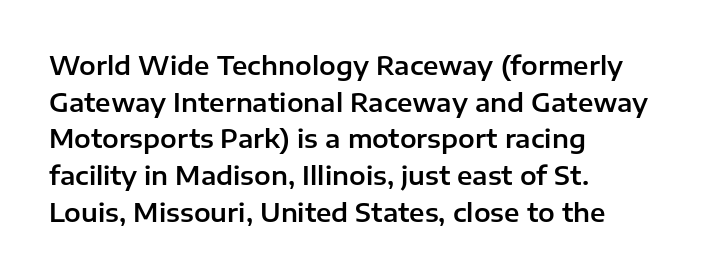
The image shows 25 px text type, upright; set left-aligned, normal line spacing (1.47x), normal letter spacing, not underlined.
